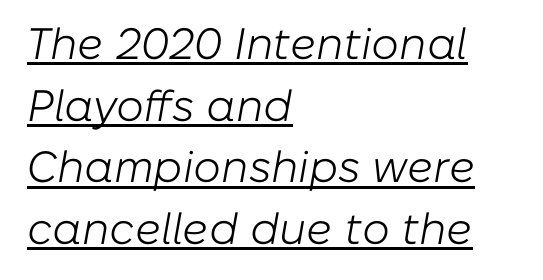
{"italic": "yes", "lean": "right", "slant_degrees": 10, "bold": "no", "weight": "light", "width": "normal", "stroke_contrast": "low", "x_height": "medium", "monospaced": "no", "underline": "yes", "align": "left", "line_spacing": "normal", "line_spacing_ratio": 1.4, "letter_spacing": "normal", "letter_spacing_em": 0.0, "glyph_px": 44}
